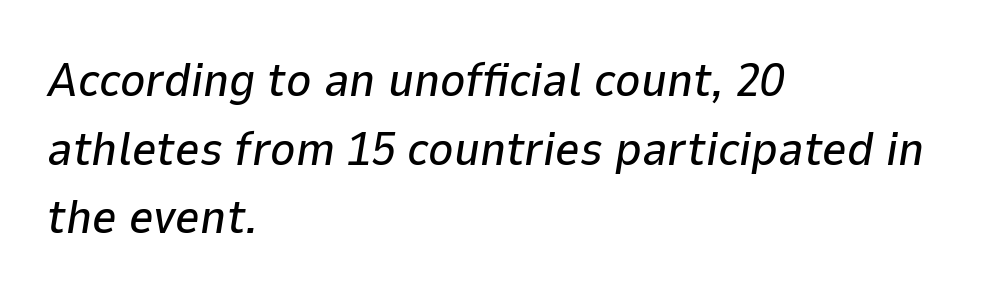
Notice how the stems are inclined rather than vertical — that's the hallmark of italics. A typesetter would call this zero additional tracking. This rendering features lettering with no underline. Horizontal bands of white between lines are of average thickness. Spacing verdict: proportional, widths tailored to each character.
